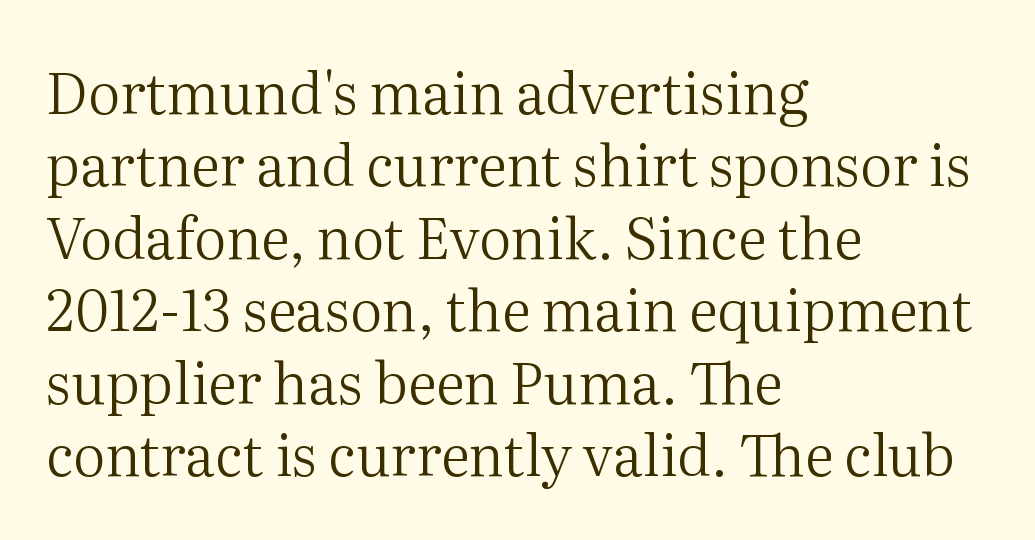
{"serif": "yes", "italic": "no", "bold": "no", "weight": "regular", "width": "normal", "stroke_contrast": "medium", "x_height": "medium", "monospaced": "no", "underline": "no", "align": "left", "line_spacing": "normal", "line_spacing_ratio": 1.27, "letter_spacing": "normal", "letter_spacing_em": 0.0, "glyph_px": 57}
